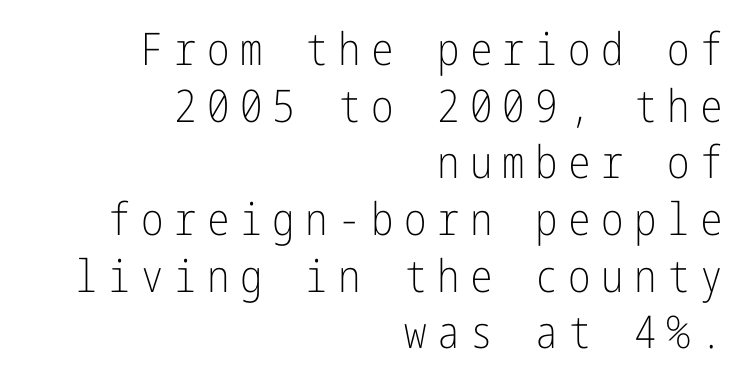
The image shows 45 px light, condensed sans-serif type, upright; set right-aligned, normal line spacing (1.26x), unusually wide letter spacing (+0.23 em), not underlined; low stroke contrast and a medium x-height.
